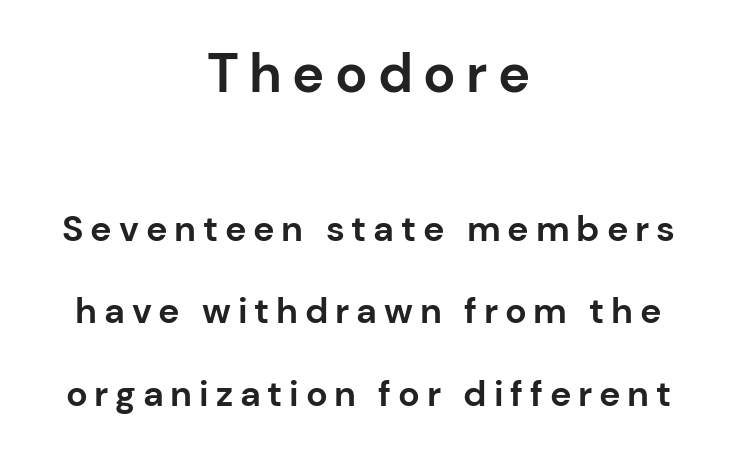
The image shows 54 px bold sans-serif type, upright; set centered, loose line spacing (2.29x), not underlined; the first (top) block is 1.5x larger; low stroke contrast and a medium x-height.
